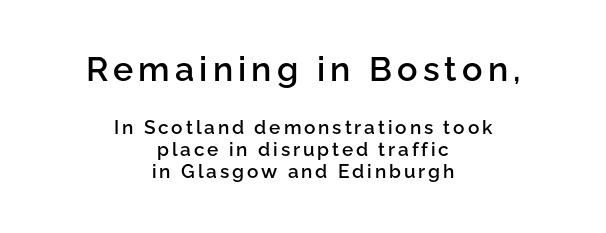
{"serif": "no", "italic": "no", "bold": "semi", "weight": "semibold", "width": "normal", "stroke_contrast": "low", "x_height": "medium", "monospaced": "no", "underline": "no", "align": "center", "line_spacing_ratio": 1.17, "larger_block": "first", "size_ratio": 1.79, "glyph_px": 34}
